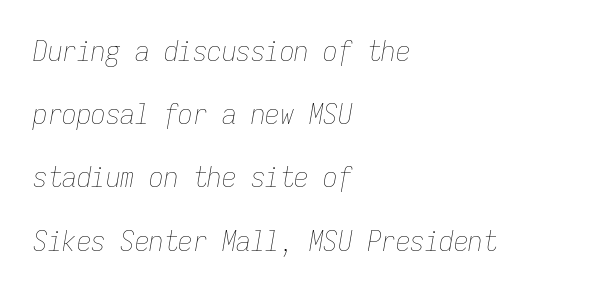
{"italic": "yes", "lean": "right", "slant_degrees": 9, "bold": "no", "weight": "thin", "width": "condensed", "stroke_contrast": "low", "x_height": "medium", "monospaced": "yes", "underline": "no", "align": "left", "line_spacing": "loose", "line_spacing_ratio": 2.18, "letter_spacing": "normal", "letter_spacing_em": 0.0, "glyph_px": 29}
